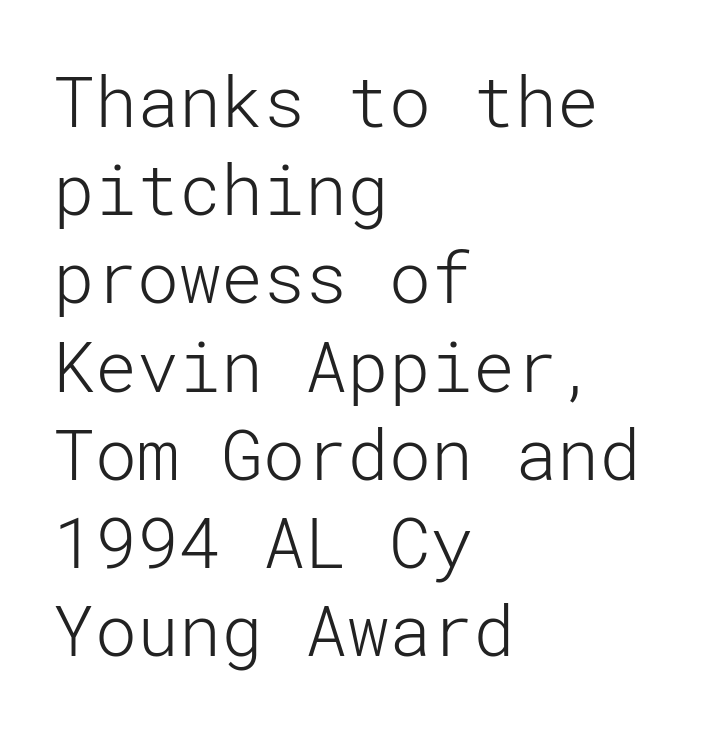
Q: Is the text bold? A: No.
Q: Is the text italic (slanted)? A: No, it is upright.
Q: Is the typeface a serif or a sans-serif typeface? A: Sans-serif.
Q: Is the text underlined? A: No.
Q: How is the paragraph aligned? A: Left-aligned.
Q: Is the spacing between letters normal or unusually wide? A: Normal.
Q: Is the spacing between lines tight, normal or loose? A: Normal.
Q: Width (condensed, normal, or wide)? A: Normal.
Q: Stroke contrast? A: Low.
Q: x-height? A: Medium.
